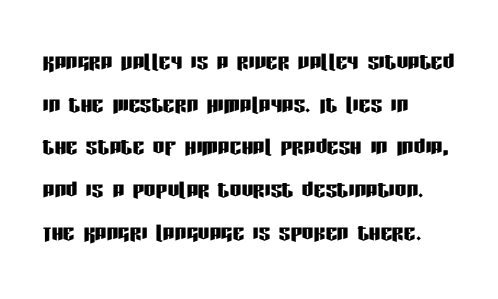
Classification — sans serif. The specimen reads as upright at a glance. The string is rendered with underlining switched off. This sample is left-justified, so line endings fall wherever the words run out.
